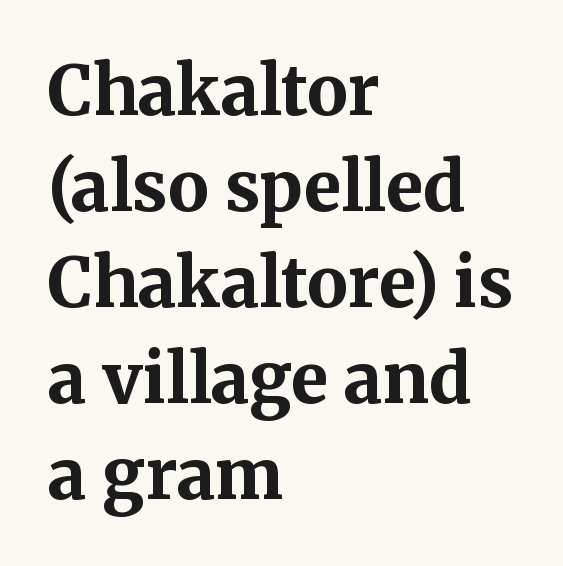
The image shows 68 px bold serif type, upright; set left-aligned, normal line spacing (1.41x), normal letter spacing, not underlined; medium stroke contrast and a medium x-height.
